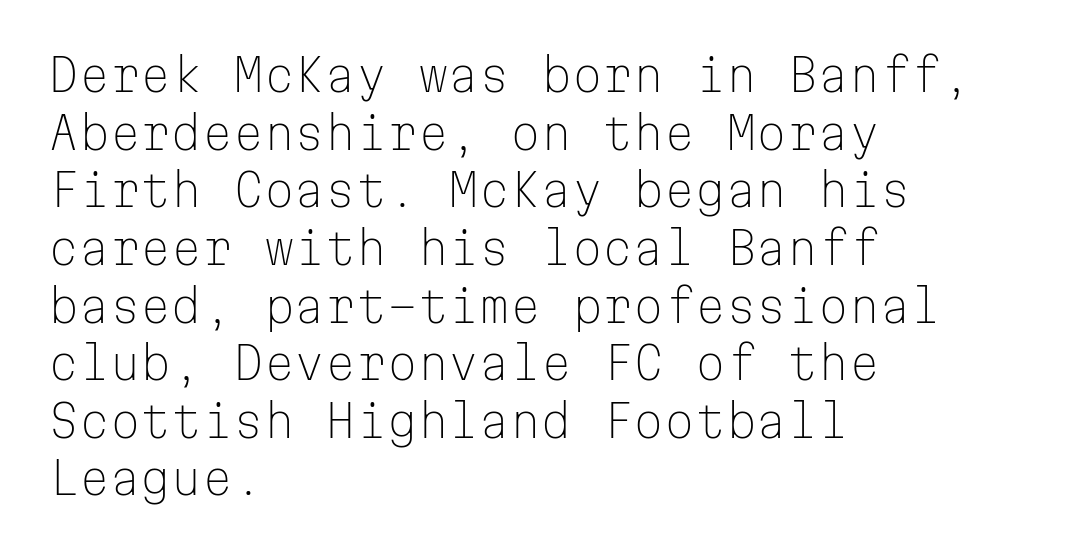
Q: Is the text bold? A: No.
Q: Is the text italic (slanted)? A: No, it is upright.
Q: Is the typeface a serif or a sans-serif typeface? A: Sans-serif.
Q: Is the text underlined? A: No.
Q: How is the paragraph aligned? A: Left-aligned.
Q: Is the spacing between letters normal or unusually wide? A: Normal.
Q: Is the spacing between lines tight, normal or loose? A: Normal.
Q: Width (condensed, normal, or wide)? A: Normal.
Q: Stroke contrast? A: Low.
Q: x-height? A: Medium.
Q: Monospaced? A: Yes.
